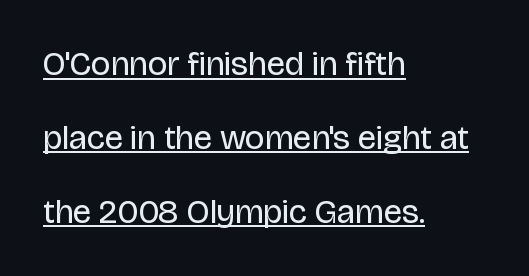
No heavy texture on the line: the type isn't bold. Beneath each row of characters lies a ruled line. What's the leading like? Stretched, with rows far apart. Students, note that the glyphs here touch the page at normal intervals.
